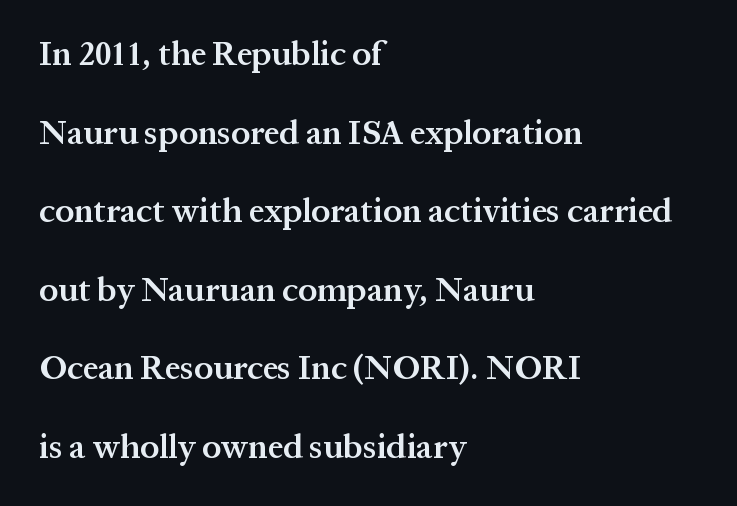
Honestly, the rows look like they've been pulled way apart. You could not count columns in this text — the font is proportionally spaced. Students, this is semibold: more ink than regular, less than bold. In terms of letterform style, serifs are clearly present. This is the regular roman posture of the typeface. The glyphs are unaccompanied by any horizontal stroke below them.
